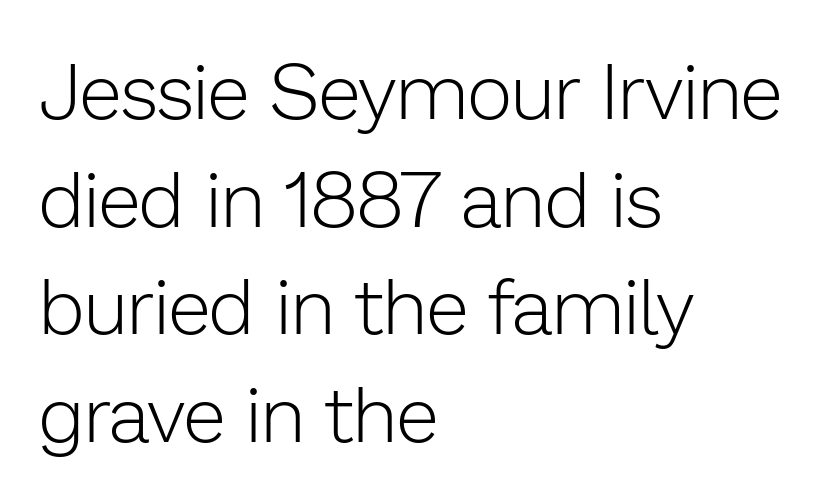
The image shows 78 px light sans-serif type, upright; set left-aligned, normal line spacing (1.38x), normal letter spacing, not underlined; low stroke contrast and a medium x-height.
